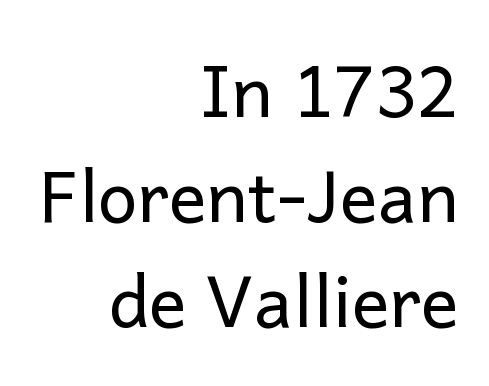
Is the letter spacing exaggerated? No — it looks like the ordinary default. The gap between lines stays unmarked. Ascenders rise straight up at ninety degrees. Proportional: the letters do not fall into vertical columns. This sample keeps an unexceptional amount of space between lines.
